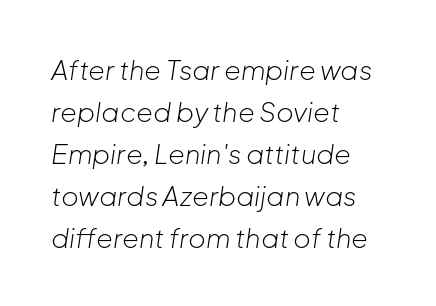
{"italic": "yes", "lean": "right", "slant_degrees": 8, "bold": "no", "underline": "no", "align": "left", "line_spacing": "normal", "line_spacing_ratio": 1.56, "letter_spacing": "normal", "letter_spacing_em": 0.0, "glyph_px": 27}
